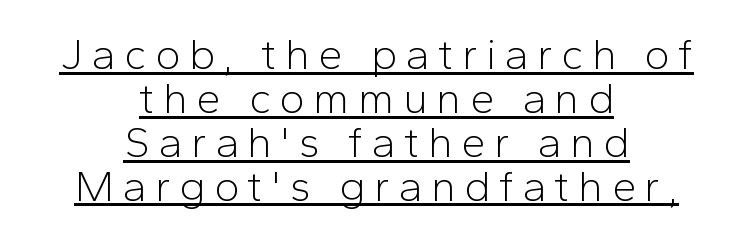
{"serif": "no", "italic": "no", "bold": "no", "weight": "light", "width": "normal", "stroke_contrast": "low", "x_height": "medium", "monospaced": "no", "underline": "yes", "align": "center", "line_spacing": "tight", "line_spacing_ratio": 1.02, "letter_spacing": "wide", "letter_spacing_em": 0.2, "glyph_px": 43}
